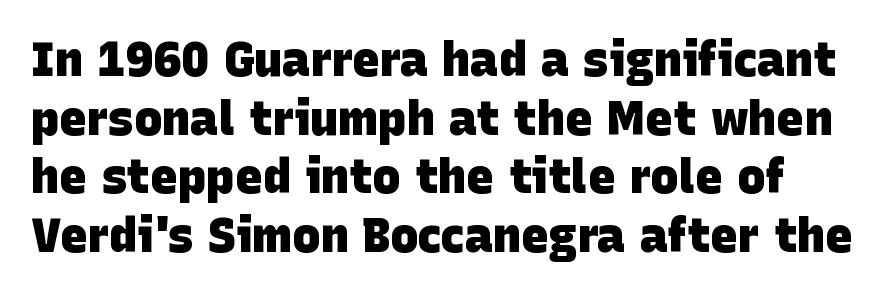
Q: Is the text bold? A: Yes.
Q: Is the typeface a serif or a sans-serif typeface? A: Sans-serif.
Q: Is the text underlined? A: No.
Q: Is the spacing between letters normal or unusually wide? A: Normal.
Q: Is the spacing between lines tight, normal or loose? A: Normal.
Q: Width (condensed, normal, or wide)? A: Normal.
Q: Stroke contrast? A: Low.
Q: x-height? A: Large.
Q: Monospaced? A: No.
